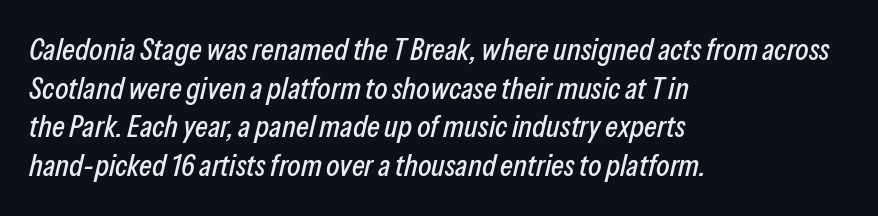
{"italic": "yes", "lean": "right", "slant_degrees": 13, "width": "condensed", "stroke_contrast": "low", "x_height": "medium", "monospaced": "no", "underline": "no", "align": "left", "line_spacing": "normal", "line_spacing_ratio": 1.25, "letter_spacing": "normal", "letter_spacing_em": 0.0, "glyph_px": 31}
